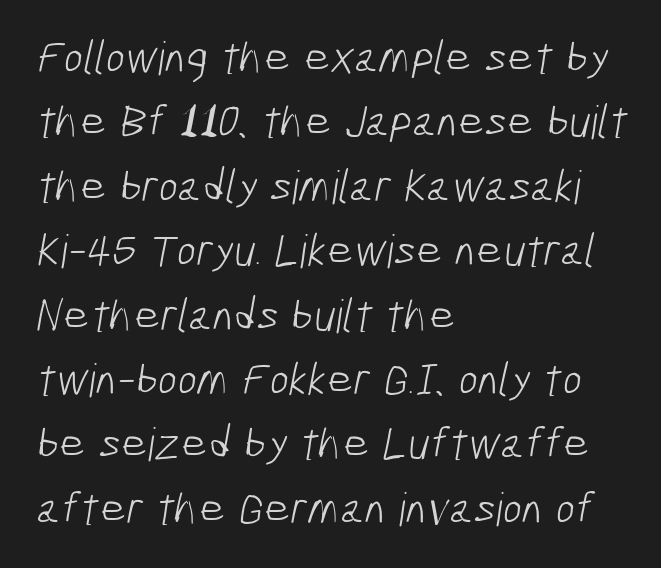
{"serif": "no", "bold": "no", "weight": "light", "width": "condensed", "stroke_contrast": "low", "x_height": "medium", "monospaced": "no", "underline": "no", "align": "left", "line_spacing": "normal", "line_spacing_ratio": 1.4, "letter_spacing": "normal", "letter_spacing_em": 0.0, "glyph_px": 46}
